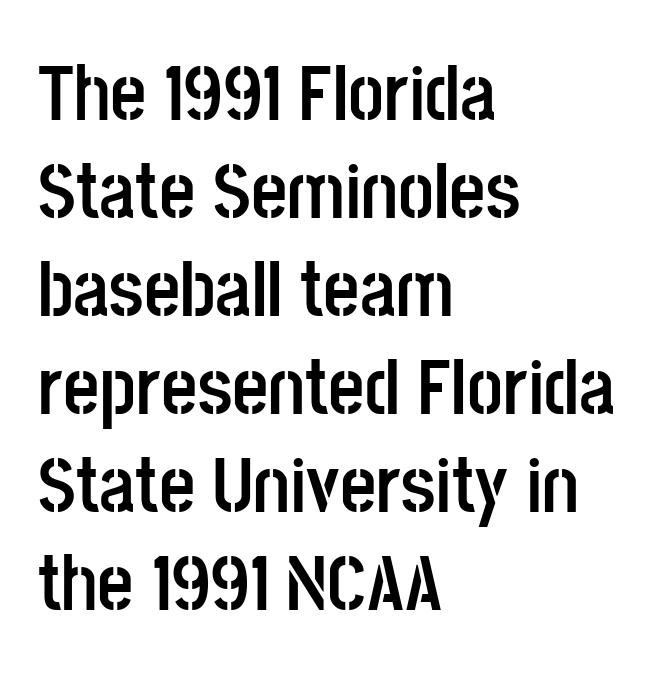
{"serif": "no", "italic": "no", "bold": "yes", "weight": "semibold", "width": "condensed", "stroke_contrast": "low", "x_height": "large", "monospaced": "no", "underline": "no", "align": "left", "line_spacing_ratio": 1.24, "letter_spacing": "normal", "letter_spacing_em": 0.0, "glyph_px": 79}
